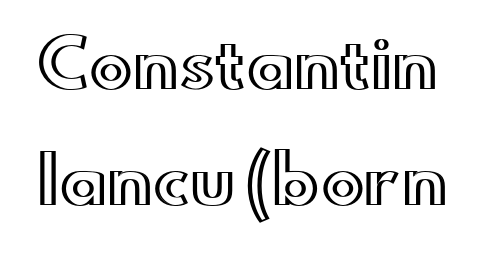
{"italic": "no", "width": "wide", "x_height": "small", "monospaced": "no", "underline": "no", "line_spacing_ratio": 1.78, "letter_spacing": "normal", "letter_spacing_em": 0.0, "glyph_px": 65}
